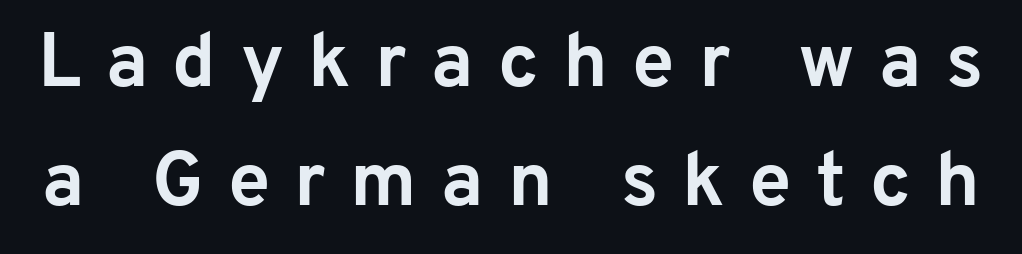
The image shows 76 px bold sans-serif type, upright; set normal line spacing (1.57x), unusually wide letter spacing (+0.32 em), not underlined; low stroke contrast and a medium x-height.
